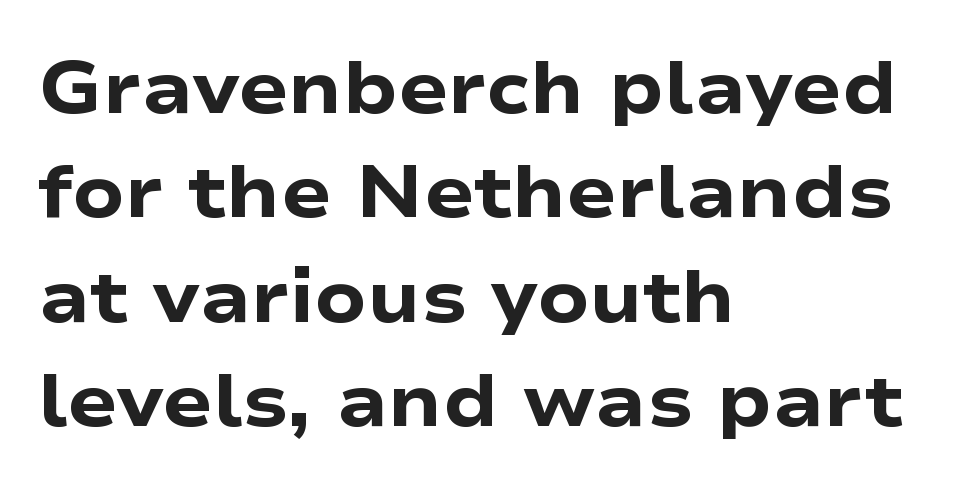
In terms of letterform style, serifs are entirely absent. A classic flush-left, rag-right setting is used for this passage. Chunky letters — that's bold for sure. The passage shown is not underscored anywhere. Note the varied advance widths — an 'i' is clearly narrower than an 'm'. Whoever set this chose a conventional vertical rhythm.
